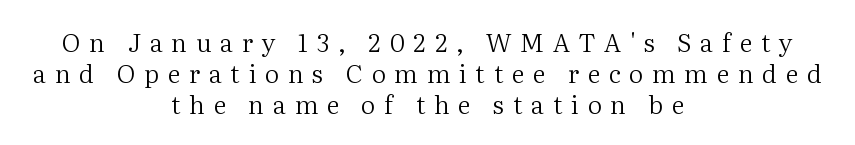
Q: Is the text bold? A: No.
Q: Is the text italic (slanted)? A: No, it is upright.
Q: Is the text underlined? A: No.
Q: How is the paragraph aligned? A: Centered.
Q: Is the spacing between letters normal or unusually wide? A: Unusually wide.
Q: Is the spacing between lines tight, normal or loose? A: Normal.
